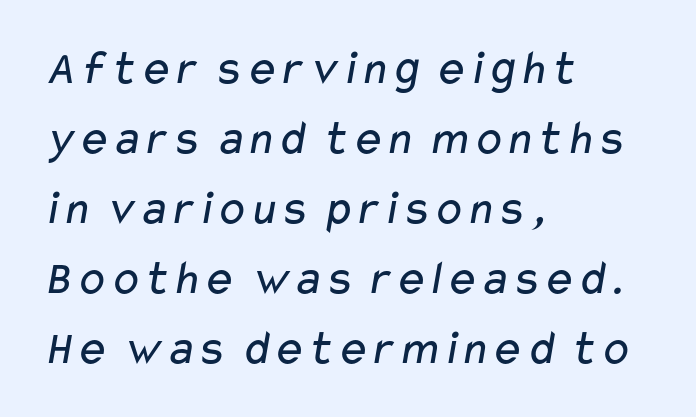
{"serif": "no", "bold": "no", "weight": "regular", "width": "wide", "stroke_contrast": "low", "x_height": "medium", "monospaced": "no", "underline": "no", "align": "left", "line_spacing": "normal", "line_spacing_ratio": 1.43, "letter_spacing": "normal", "letter_spacing_em": 0.0, "glyph_px": 49}
